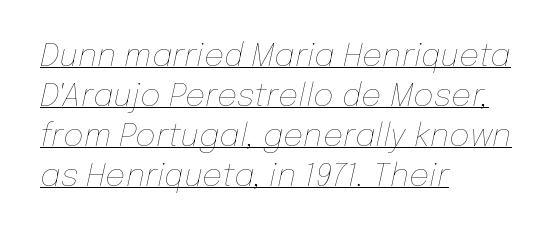
{"italic": "yes", "lean": "right", "slant_degrees": 12, "bold": "no", "weight": "thin", "width": "normal", "stroke_contrast": "low", "x_height": "medium", "monospaced": "no", "underline": "yes", "align": "left", "line_spacing": "normal", "line_spacing_ratio": 1.25, "letter_spacing": "normal", "letter_spacing_em": 0.0, "glyph_px": 32}
